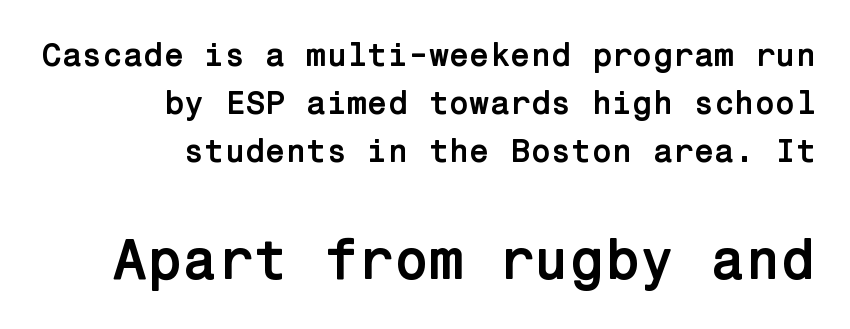
{"serif": "no", "italic": "no", "bold": "yes", "weight": "semibold", "width": "normal", "stroke_contrast": "low", "x_height": "medium", "underline": "no", "align": "right", "line_spacing": "normal", "line_spacing_ratio": 1.46, "letter_spacing": "normal", "letter_spacing_em": 0.0, "larger_block": "second", "size_ratio": 1.73, "glyph_px": 57}
